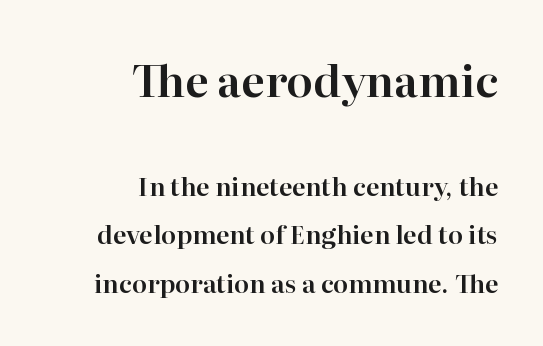
Q: Is the text italic (slanted)? A: No, it is upright.
Q: Is the typeface a serif or a sans-serif typeface? A: Serif.
Q: Is the text underlined? A: No.
Q: How is the paragraph aligned? A: Right-aligned.
Q: Is the spacing between letters normal or unusually wide? A: Normal.
Q: Is the spacing between lines tight, normal or loose? A: Loose.
Q: Which block of text is set in a larger size, the first (top) or the second (bottom)? A: The first (top) one.
Q: Width (condensed, normal, or wide)? A: Normal.
Q: Stroke contrast? A: High.
Q: x-height? A: Medium.
Q: Monospaced? A: No.
